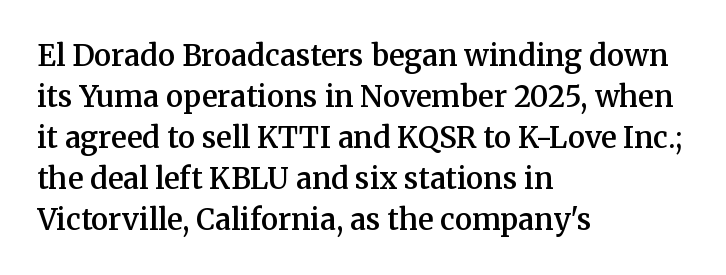
The font family rendered here belongs to the serif group. Successive baselines arrive at the customary interval. Weight: semibold (demi). Default kerning and tracking; the words read as compact shapes.
